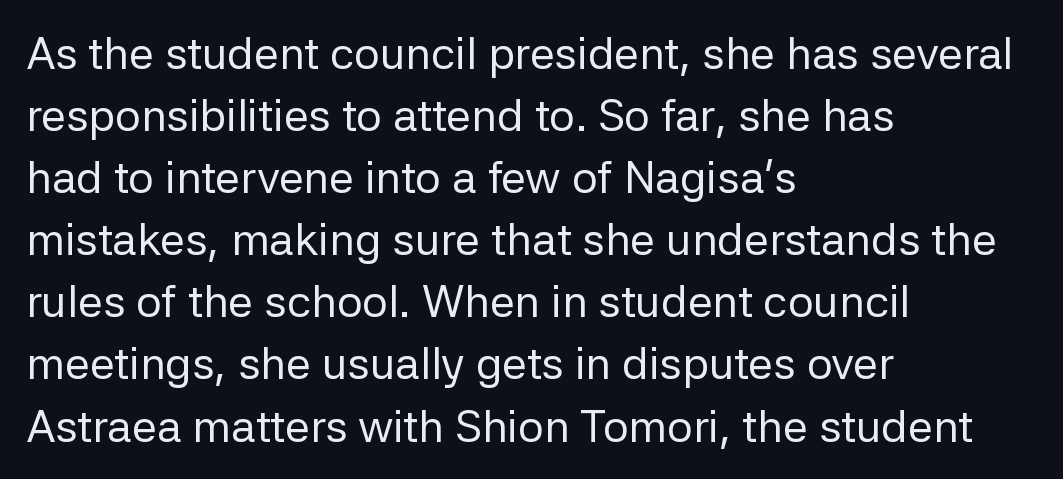
Here the designer chose a conventional face with non-uniform glyph widths. Vertical strokes here are truly vertical. Regular leading. Layout note: lines flush left. Stem width sits at or under what a default text font uses.
